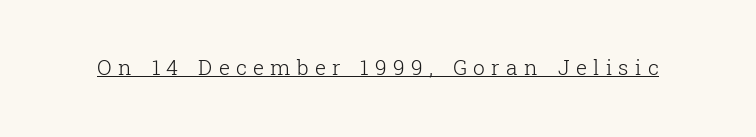
The image shows 21 px text type, upright; set unusually wide letter spacing (+0.3 em), underlined.
